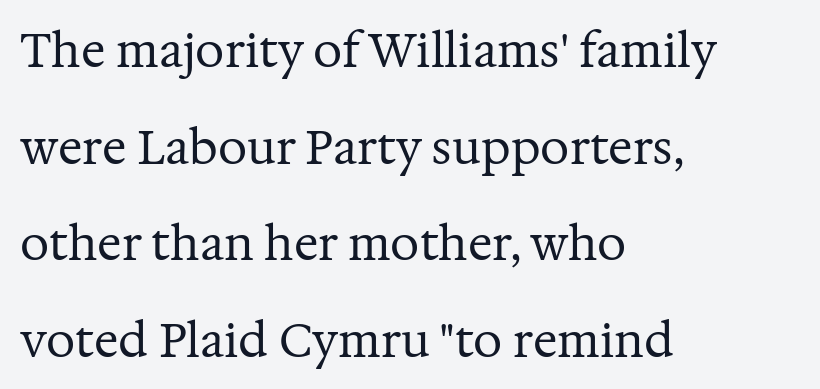
Q: Is the text bold? A: No.
Q: Is the text italic (slanted)? A: No, it is upright.
Q: Is the typeface a serif or a sans-serif typeface? A: Serif.
Q: Is the text underlined? A: No.
Q: How is the paragraph aligned? A: Left-aligned.
Q: Is the spacing between letters normal or unusually wide? A: Normal.
Q: Is the spacing between lines tight, normal or loose? A: Loose.
Q: Width (condensed, normal, or wide)? A: Normal.
Q: Stroke contrast? A: Medium.
Q: x-height? A: Medium.
Q: Monospaced? A: No.
